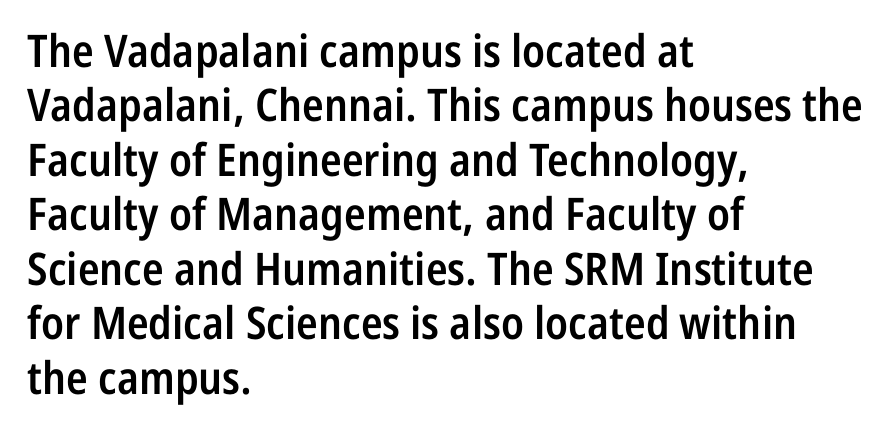
A classic flush-left, rag-right setting is used for this passage. The strip under each line holds only bare page. The font's upright variant was chosen for this text. Tracking here is standard; glyphs follow each other at the usual distance. Heft: intermediate — a semibold.
